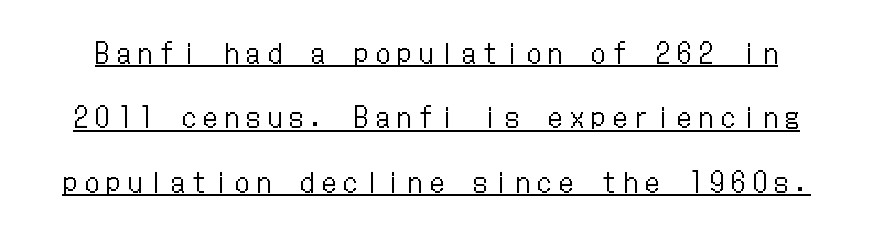
Students, note that the glyphs here are deliberately spaced far apart. Leading: increased. Vertical stems look standard width or narrower in stroke. You can see a thin bar hugging the bottom of the glyphs. Ordinary non-slanted type is in use.
